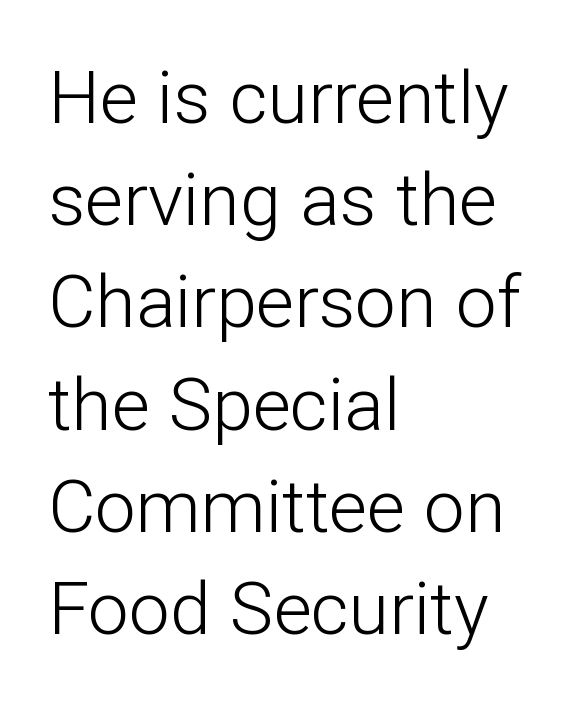
The image shows 73 px light sans-serif type, upright; set left-aligned, normal line spacing (1.4x), normal letter spacing, not underlined; low stroke contrast and a medium x-height.
